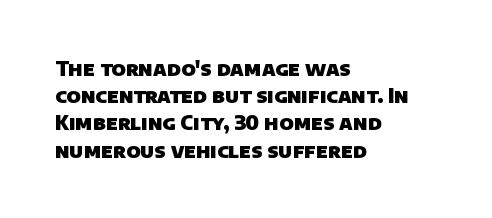
Q: Is the text bold? A: Yes.
Q: Is the text underlined? A: No.
Q: How is the paragraph aligned? A: Left-aligned.
Q: Is the spacing between letters normal or unusually wide? A: Normal.
Q: Is the spacing between lines tight, normal or loose? A: Normal.
